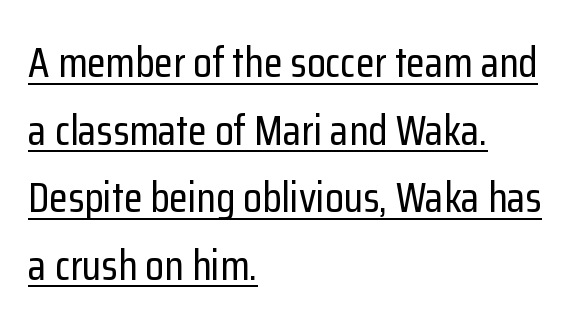
The image shows 43 px condensed sans-serif type, upright; set left-aligned, normal line spacing (1.57x), normal letter spacing, underlined; low stroke contrast and a medium x-height.
